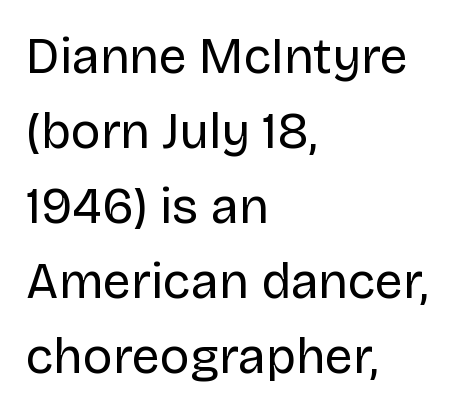
{"serif": "no", "italic": "no", "bold": "no", "weight": "regular", "width": "normal", "stroke_contrast": "low", "x_height": "large", "monospaced": "no", "underline": "no", "align": "left", "line_spacing": "normal", "line_spacing_ratio": 1.5, "letter_spacing": "normal", "letter_spacing_em": 0.0, "glyph_px": 50}
